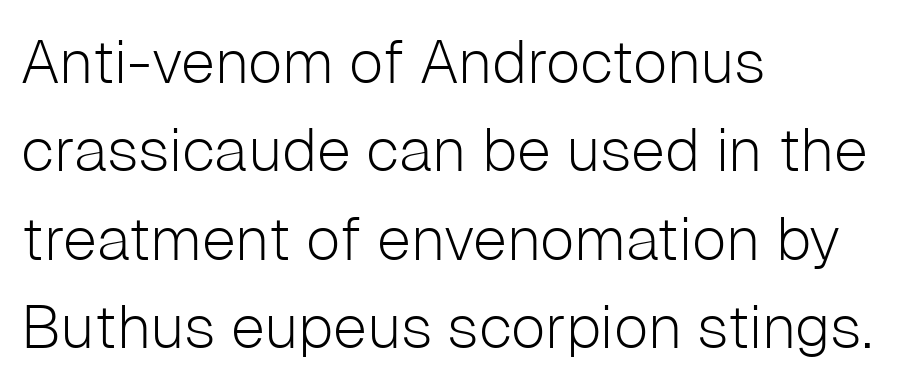
Q: Is the text bold? A: No.
Q: Is the text italic (slanted)? A: No, it is upright.
Q: Is the typeface a serif or a sans-serif typeface? A: Sans-serif.
Q: Is the text underlined? A: No.
Q: How is the paragraph aligned? A: Left-aligned.
Q: Is the spacing between letters normal or unusually wide? A: Normal.
Q: Is the spacing between lines tight, normal or loose? A: Normal.
Q: Width (condensed, normal, or wide)? A: Normal.
Q: Stroke contrast? A: Low.
Q: x-height? A: Medium.
Q: Monospaced? A: No.
